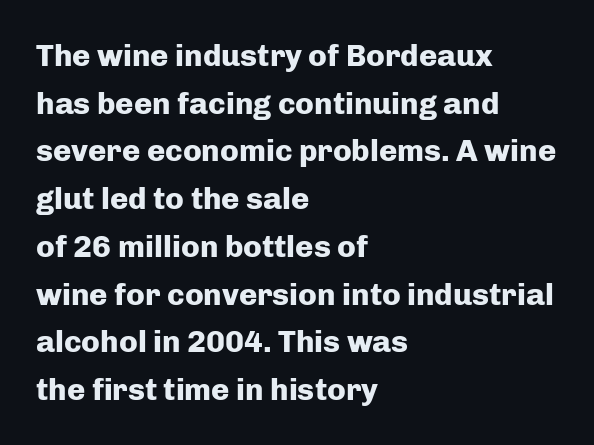
The letters stand straight up with perfectly vertical stems. This block has exactly the height ordinary leading produces. The letterforms sit shoulder to shoulder at normal distance. Letterform terminals end flat and unadorned throughout the passage. Emphasis by weight is at full strength: bold. Do the characters align in a grid? No, the font is proportional.
